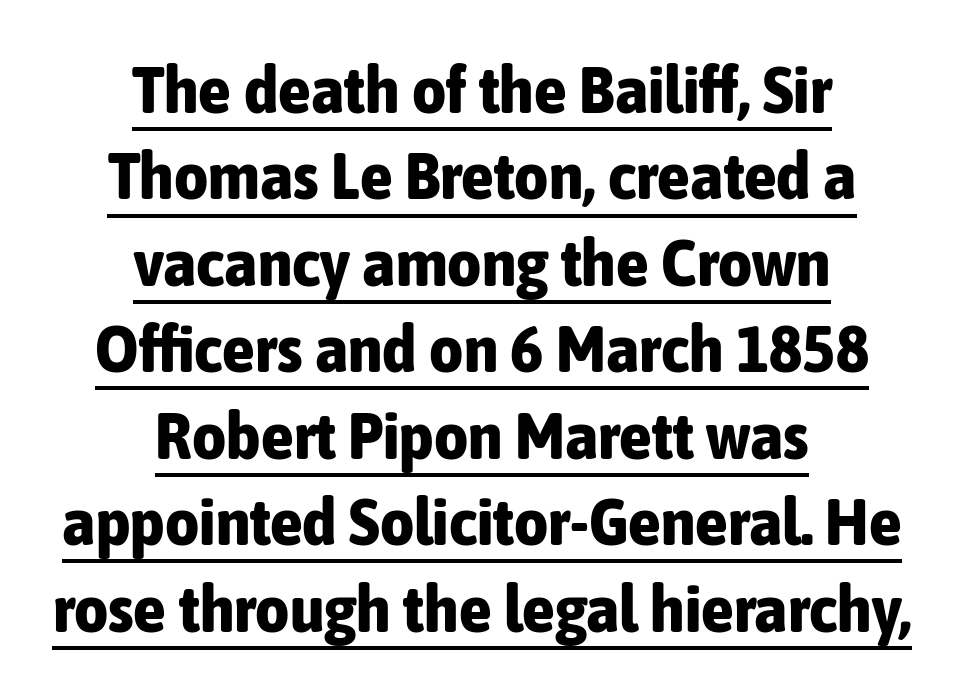
Q: Is the text bold? A: Yes.
Q: Is the text italic (slanted)? A: No, it is upright.
Q: Is the typeface a serif or a sans-serif typeface? A: Sans-serif.
Q: Is the text underlined? A: Yes.
Q: How is the paragraph aligned? A: Centered.
Q: Is the spacing between letters normal or unusually wide? A: Normal.
Q: Is the spacing between lines tight, normal or loose? A: Normal.
Q: Width (condensed, normal, or wide)? A: Condensed.
Q: Stroke contrast? A: Low.
Q: x-height? A: Medium.
Q: Monospaced? A: No.
